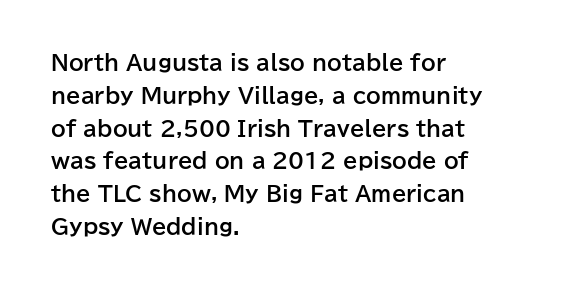
The image shows 21 px bold type, upright; set left-aligned, normal line spacing (1.56x), normal letter spacing, not underlined.
